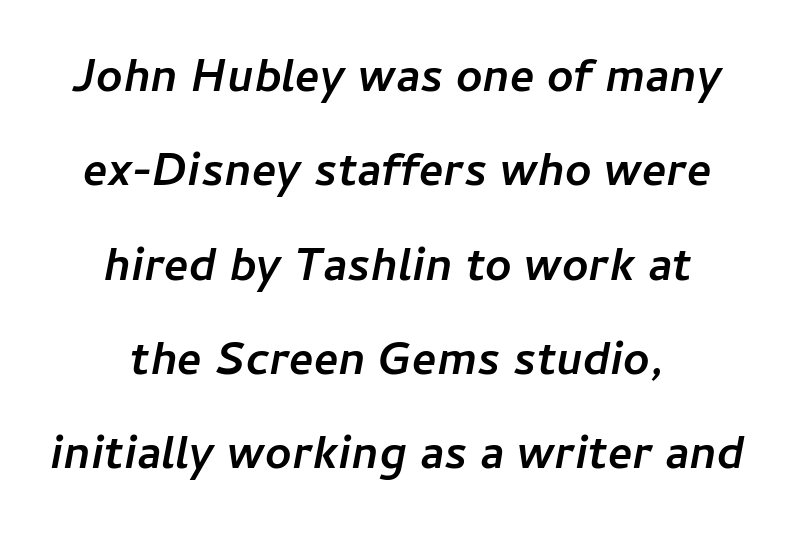
The image shows 46 px semibold type, italic (leaning right); set centered, loose line spacing (2.05x), normal letter spacing, not underlined; low stroke contrast and a medium x-height.
